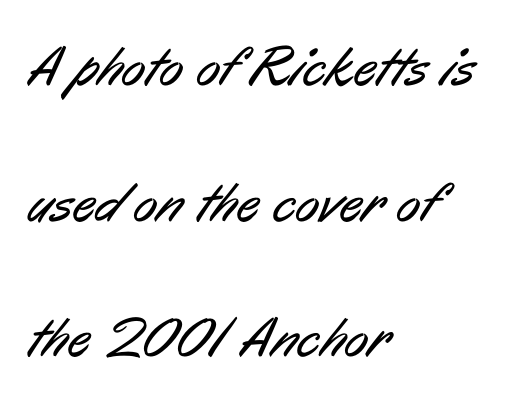
Q: Is the text bold? A: No.
Q: Is the typeface a serif or a sans-serif typeface? A: Sans-serif.
Q: Is the text underlined? A: No.
Q: How is the paragraph aligned? A: Left-aligned.
Q: Is the spacing between letters normal or unusually wide? A: Normal.
Q: Is the spacing between lines tight, normal or loose? A: Loose.
Q: Width (condensed, normal, or wide)? A: Condensed.
Q: Stroke contrast? A: Low.
Q: x-height? A: Medium.
Q: Monospaced? A: No.
